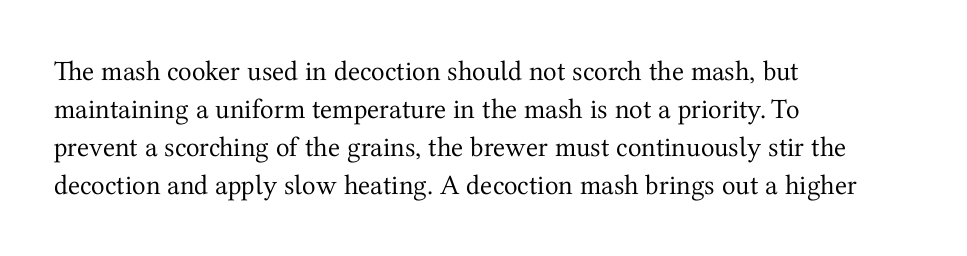
The rendering uses a moderate line-height, typical for paragraphs. Weight: not bold — regular or lighter. A classic flush-left, rag-right setting is used for this passage. The glyphs are unaccompanied by any horizontal stroke below them. The letters sit at their default tracking, neither squeezed nor spread.
